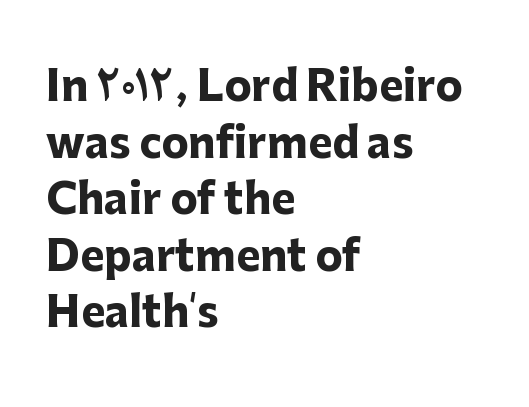
{"serif": "no", "italic": "no", "bold": "yes", "weight": "heavy", "width": "normal", "stroke_contrast": "low", "x_height": "medium", "monospaced": "no", "underline": "no", "align": "left", "line_spacing": "normal", "line_spacing_ratio": 1.38, "letter_spacing": "normal", "letter_spacing_em": 0.0, "glyph_px": 41}
